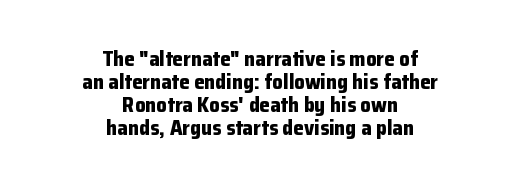
The image shows 21 px bold type, upright; set centered, tight line spacing (1.09x), normal letter spacing, not underlined.
